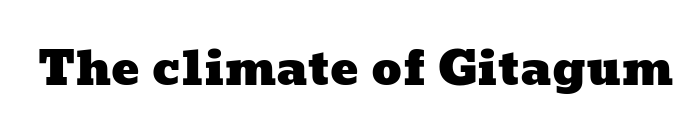
The image shows 47 px wide type; set normal letter spacing, not underlined; low stroke contrast and a medium x-height.
